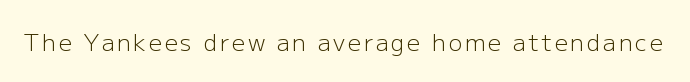
{"italic": "no", "bold": "no", "underline": "no", "glyph_px": 23}
